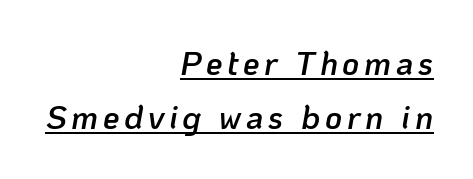
Looking at the ascenders, they clearly lean. Bold? Not quite — semibold, heavier than regular but stopping short. Leading matches the norm, producing a regular column. Do the characters align in a grid? No, the font is proportional. The ragged edge is on the left, which tells us the setting is flush right. Check the space under the baseline: a stroke is drawn there.
